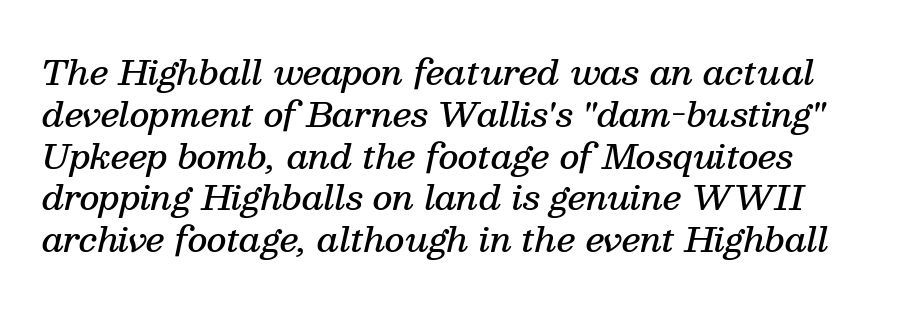
{"serif": "yes", "italic": "yes", "lean": "right", "slant_degrees": 13, "bold": "semi", "weight": "semibold", "width": "normal", "stroke_contrast": "medium", "x_height": "medium", "monospaced": "no", "underline": "no", "line_spacing_ratio": 1.23, "letter_spacing": "normal", "letter_spacing_em": 0.0, "glyph_px": 34}
